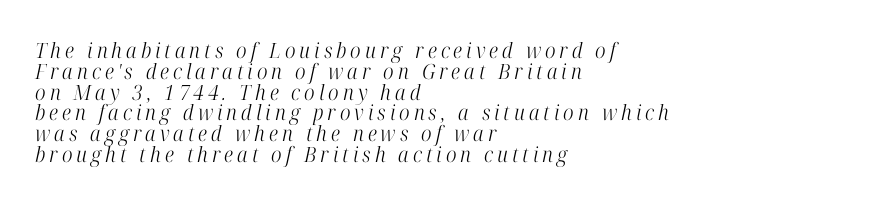
Q: Is the text bold? A: No.
Q: Is the text italic (slanted)? A: Yes, it leans right by about 12 degrees.
Q: Is the text underlined? A: No.
Q: How is the paragraph aligned? A: Left-aligned.
Q: Is the spacing between lines tight, normal or loose? A: Tight.
